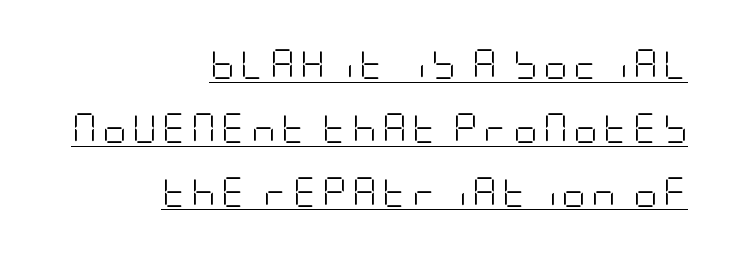
Each stroke keeps to a modest, everyday thickness or less. You can tell it's not italic because the verticals are truly vertical. The passage shown stacks its lines with a broad gap. Serifs: no, the terminals of the letterforms are clean. Descenders here cross a horizontal rule under the line. Casual observation: everything's shoved over to the right.
